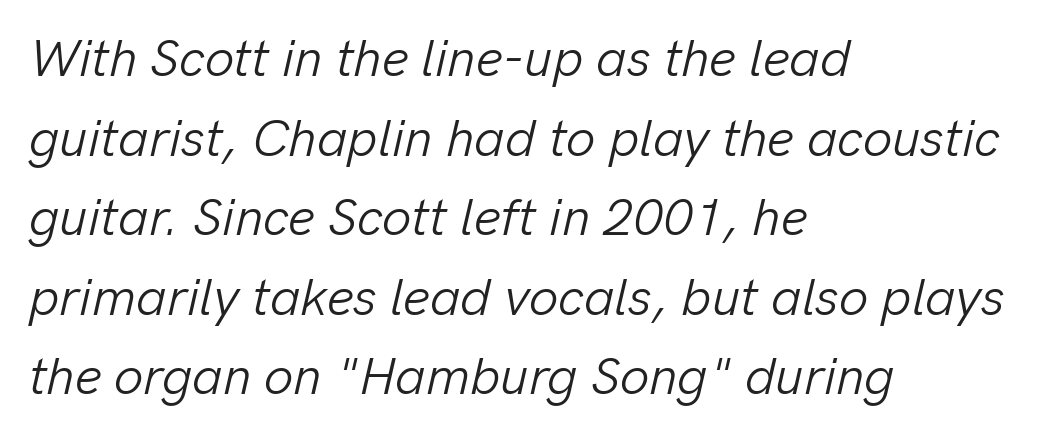
The font is comparable to plain body text, perhaps lighter. Proportional: the letters do not fall into vertical columns. The line-height multiplier appears to be the usual default. There's an unmistakable incline to the writing here.
